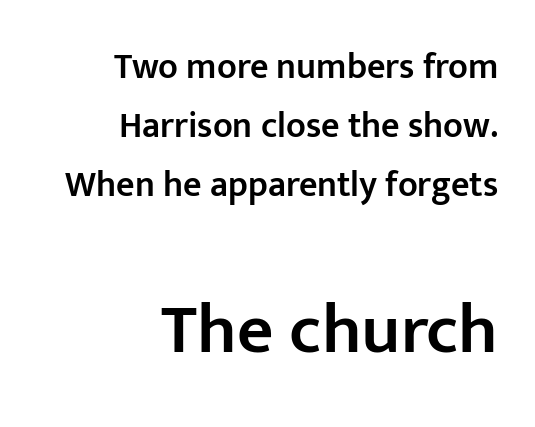
{"serif": "no", "italic": "no", "bold": "semi", "weight": "semibold", "width": "normal", "stroke_contrast": "low", "x_height": "medium", "monospaced": "no", "underline": "no", "align": "right", "line_spacing": "normal", "line_spacing_ratio": 1.64, "letter_spacing": "normal", "letter_spacing_em": 0.0, "larger_block": "second", "size_ratio": 1.97, "glyph_px": 71}
